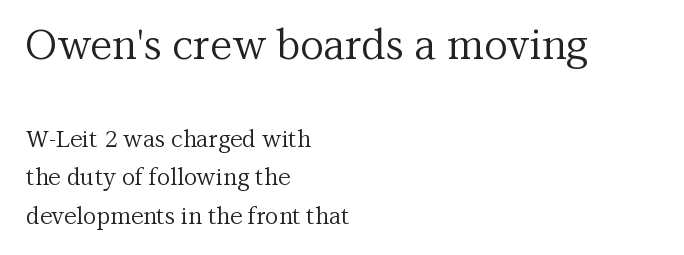
Q: Is the text bold? A: No.
Q: Is the text italic (slanted)? A: No, it is upright.
Q: Is the typeface a serif or a sans-serif typeface? A: Serif.
Q: Is the text underlined? A: No.
Q: How is the paragraph aligned? A: Left-aligned.
Q: Is the spacing between letters normal or unusually wide? A: Normal.
Q: Is the spacing between lines tight, normal or loose? A: Normal.
Q: Which block of text is set in a larger size, the first (top) or the second (bottom)? A: The first (top) one.
Q: Width (condensed, normal, or wide)? A: Normal.
Q: Stroke contrast? A: Medium.
Q: x-height? A: Medium.
Q: Monospaced? A: No.
